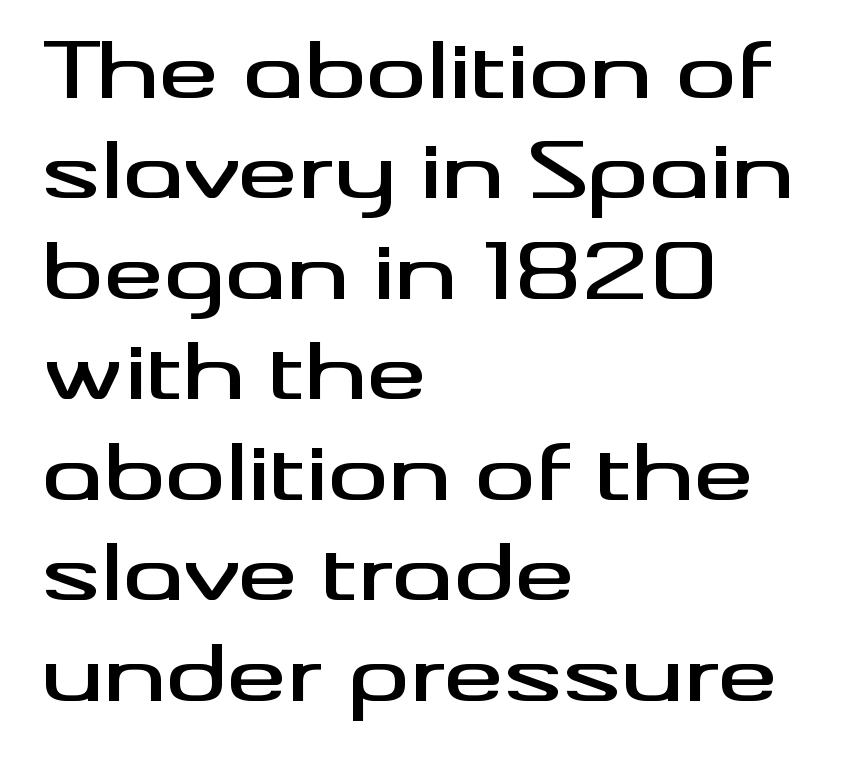
{"serif": "no", "italic": "no", "width": "wide", "stroke_contrast": "medium", "x_height": "small", "monospaced": "no", "underline": "no", "align": "left", "line_spacing": "normal", "line_spacing_ratio": 1.34, "letter_spacing": "normal", "letter_spacing_em": 0.0, "glyph_px": 75}
